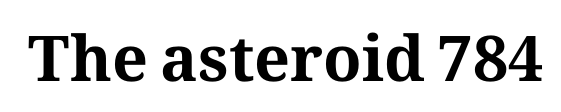
The image shows 63 px bold serif type, upright; set normal letter spacing, not underlined; medium stroke contrast and a medium x-height.
